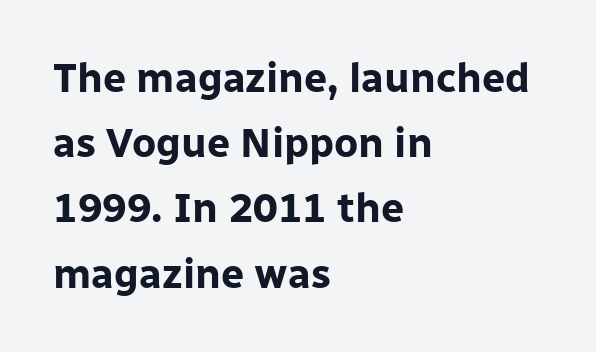
The image shows 41 px bold sans-serif type, upright; set left-aligned, normal line spacing (1.59x), normal letter spacing, not underlined; low stroke contrast and a medium x-height.
